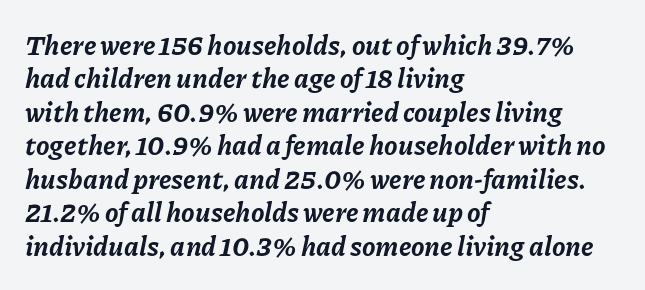
{"italic": "yes", "lean": "right", "slant_degrees": 11, "bold": "yes", "underline": "no", "align": "left", "line_spacing_ratio": 1.24, "letter_spacing": "normal", "letter_spacing_em": 0.0, "glyph_px": 27}
